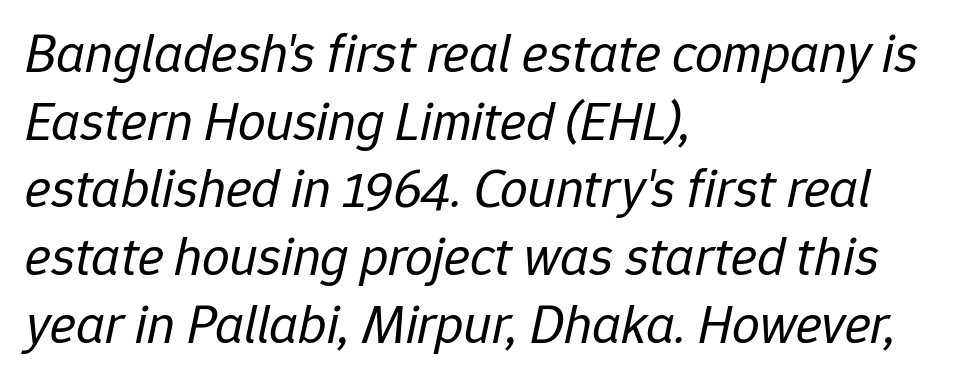
{"italic": "yes", "lean": "right", "slant_degrees": 12, "bold": "no", "weight": "regular", "width": "normal", "stroke_contrast": "low", "x_height": "medium", "monospaced": "no", "underline": "no", "align": "left", "line_spacing_ratio": 1.23, "letter_spacing": "normal", "letter_spacing_em": 0.0, "glyph_px": 55}
